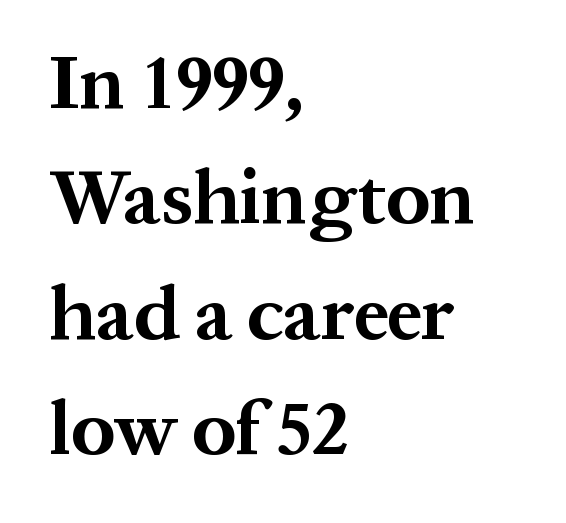
The image shows 77 px bold serif type, upright; set left-aligned, normal line spacing (1.5x), normal letter spacing, not underlined; medium stroke contrast and a medium x-height.
